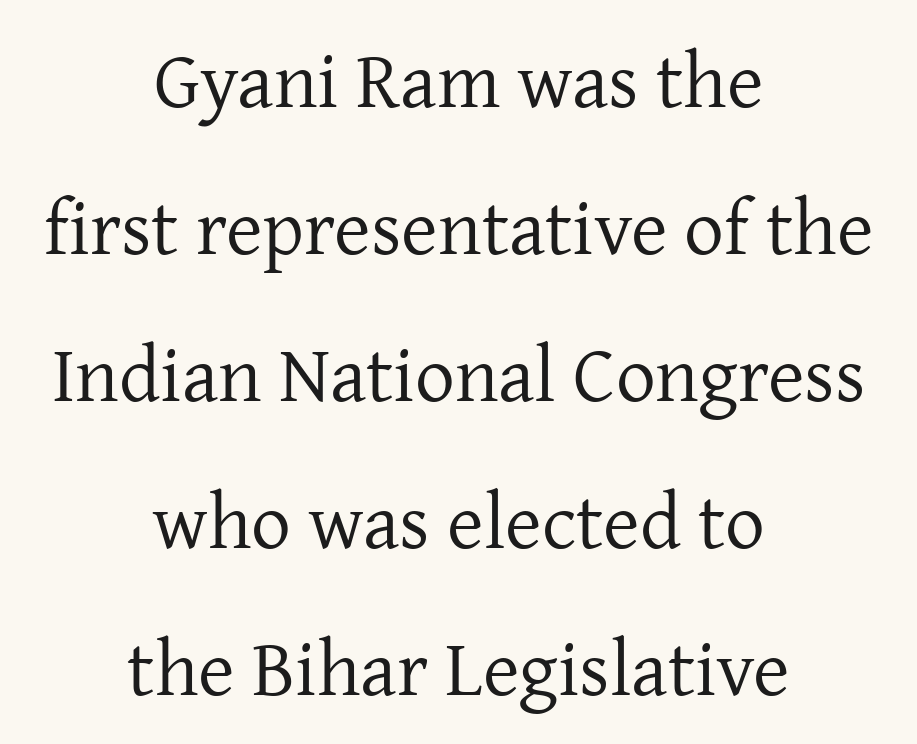
Style check: upright. The weight tops out at a normal text grade. There is no visible air inserted between adjacent glyphs. Rule under the text: the space is simply empty.
